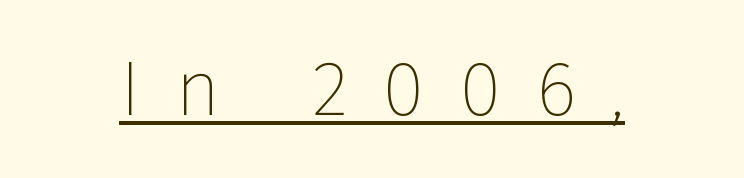
{"serif": "no", "italic": "no", "bold": "no", "weight": "thin", "width": "normal", "stroke_contrast": "low", "x_height": "medium", "monospaced": "no", "underline": "yes", "letter_spacing": "wide", "letter_spacing_em": 0.44, "glyph_px": 78}
